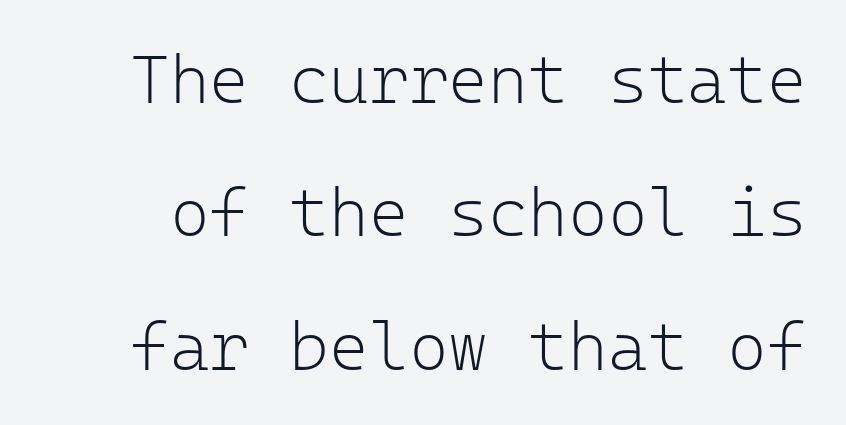
The image shows 68 px light sans-serif type, upright, monospaced; set loose line spacing (1.96x), normal letter spacing, not underlined; low stroke contrast and a medium x-height.
